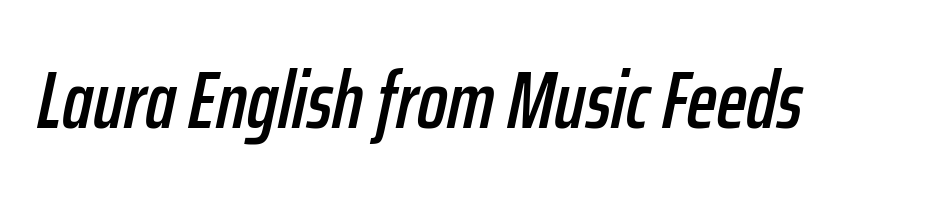
In terms of posture, this sample is oblique. Standard letterfit; no display-style spreading of the glyphs. Looks like regular typesetting: each glyph gets only the width it needs. This rendering features lettering with no underline.
